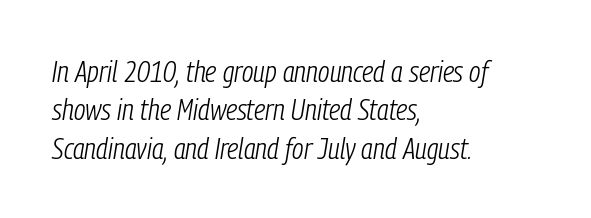
Does the lettering tilt? It does — this is italic. The rendering keeps characters at their native spacing. Layout note: lines flush left. The font is comparable to plain body text, perhaps lighter.
